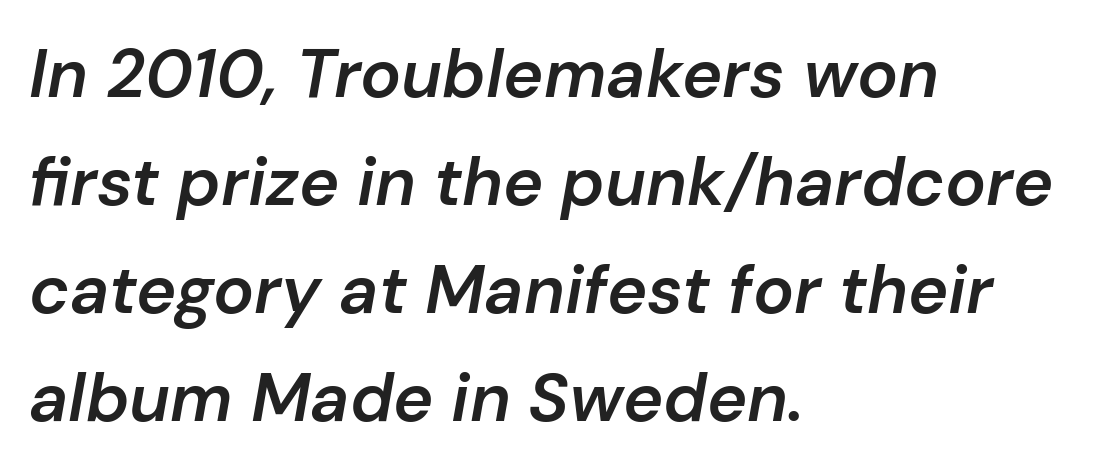
The image shows 68 px semibold type, italic (leaning right); set left-aligned, normal line spacing (1.59x), normal letter spacing, not underlined; low stroke contrast and a medium x-height.
